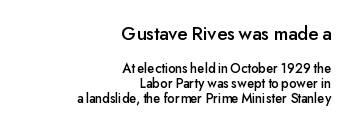
{"italic": "no", "underline": "no", "align": "right", "line_spacing": "tight", "line_spacing_ratio": 1.09, "letter_spacing": "normal", "letter_spacing_em": 0.0, "larger_block": "first", "size_ratio": 1.43, "glyph_px": 20}
